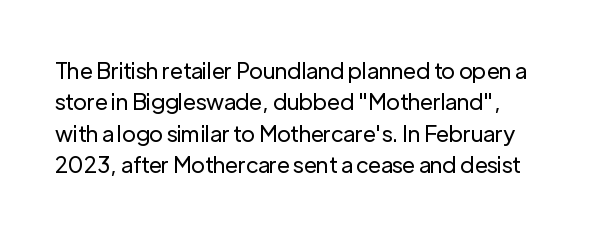
{"italic": "no", "bold": "no", "underline": "no", "line_spacing": "normal", "line_spacing_ratio": 1.43, "letter_spacing": "normal", "letter_spacing_em": 0.0, "glyph_px": 22}
